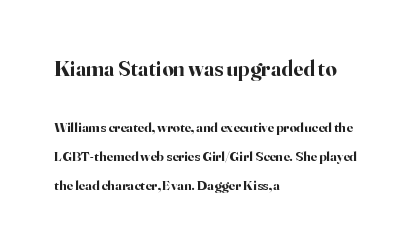
Q: Is the text bold? A: Yes.
Q: Is the text italic (slanted)? A: No, it is upright.
Q: Is the text underlined? A: No.
Q: How is the paragraph aligned? A: Left-aligned.
Q: Is the spacing between letters normal or unusually wide? A: Normal.
Q: Is the spacing between lines tight, normal or loose? A: Loose.
Q: Which block of text is set in a larger size, the first (top) or the second (bottom)? A: The first (top) one.
